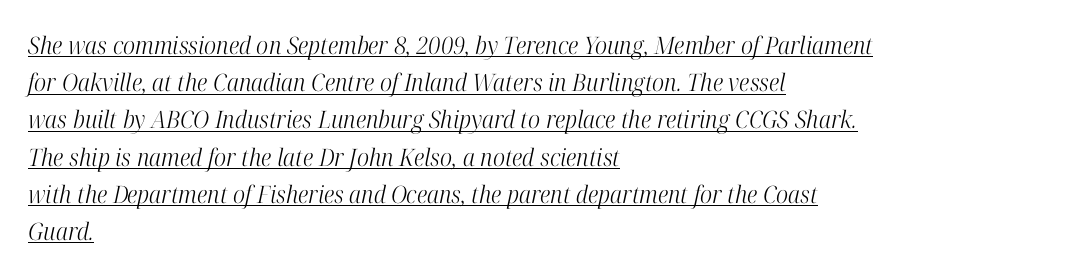
The image shows 24 px text type, italic (leaning right); set left-aligned, normal line spacing (1.55x), normal letter spacing, underlined.
